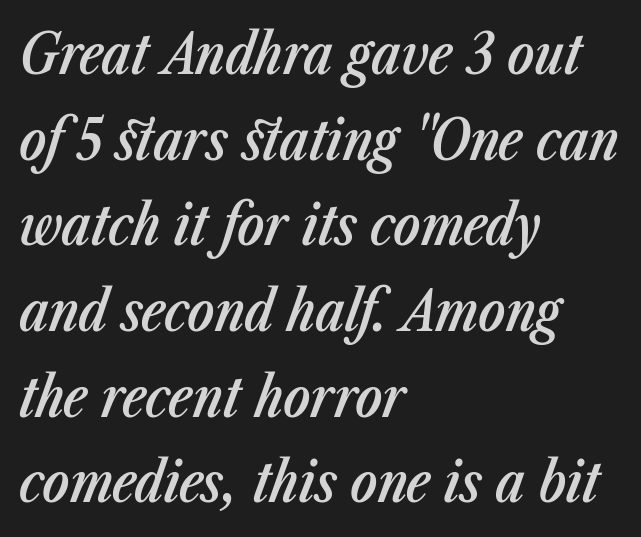
{"italic": "yes", "lean": "right", "slant_degrees": 23, "bold": "semi", "weight": "semibold", "width": "condensed", "stroke_contrast": "low", "x_height": "medium", "monospaced": "no", "underline": "no", "align": "left", "line_spacing": "normal", "line_spacing_ratio": 1.53, "letter_spacing": "normal", "letter_spacing_em": 0.0, "glyph_px": 56}
